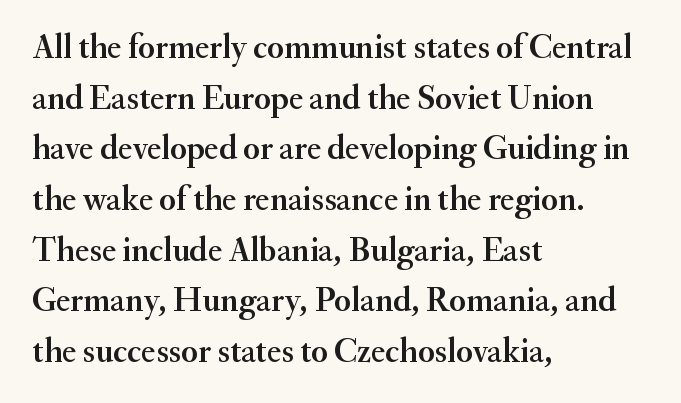
A typesetter would label this face a serif. The face used here is proportionally spaced, like ordinary book or web type. The area under the type is left untouched. Regarding leading, the lines here are spaced in the standard way.
